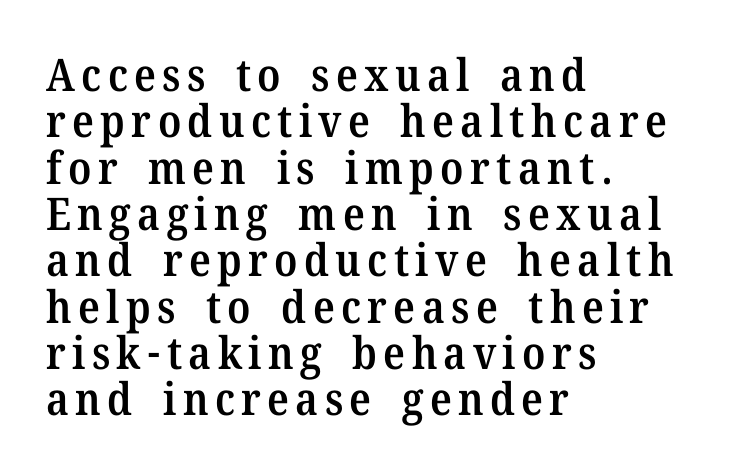
Q: Is the text bold? A: Semi-bold.
Q: Is the text italic (slanted)? A: No, it is upright.
Q: Is the typeface a serif or a sans-serif typeface? A: Serif.
Q: Is the text underlined? A: No.
Q: How is the paragraph aligned? A: Left-aligned.
Q: Is the spacing between lines tight, normal or loose? A: Tight.
Q: Width (condensed, normal, or wide)? A: Normal.
Q: Stroke contrast? A: Medium.
Q: x-height? A: Medium.
Q: Monospaced? A: No.
